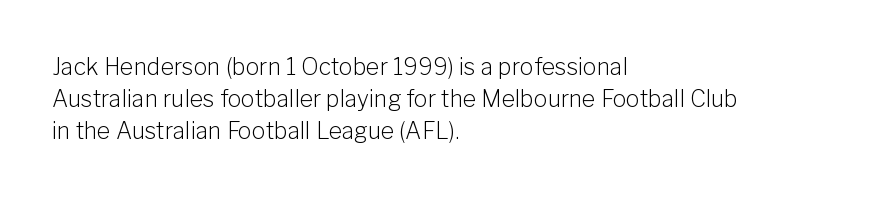
The image shows 23 px text type, upright; set left-aligned, normal line spacing (1.39x), normal letter spacing, not underlined.
